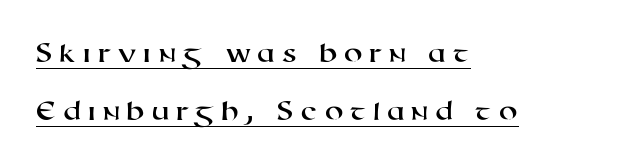
{"serif": "no", "width": "wide", "stroke_contrast": "high", "x_height": "medium", "monospaced": "no", "underline": "yes", "align": "left", "line_spacing": "loose", "line_spacing_ratio": 1.95, "letter_spacing": "wide", "letter_spacing_em": 0.21, "glyph_px": 30}
